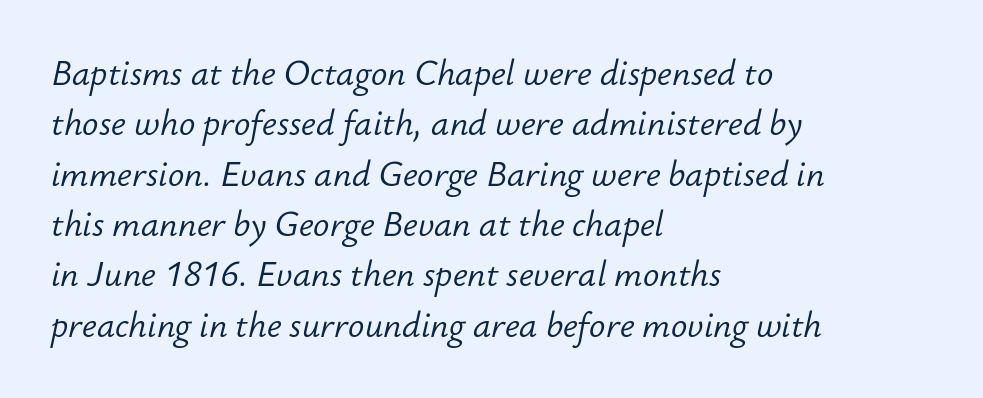
Q: Is the text bold? A: No.
Q: Is the text italic (slanted)? A: Yes, it leans right by about 12 degrees.
Q: Is the text underlined? A: No.
Q: How is the paragraph aligned? A: Left-aligned.
Q: Is the spacing between letters normal or unusually wide? A: Normal.
Q: Is the spacing between lines tight, normal or loose? A: Normal.
Q: Width (condensed, normal, or wide)? A: Normal.
Q: Stroke contrast? A: Low.
Q: x-height? A: Small.
Q: Monospaced? A: No.
